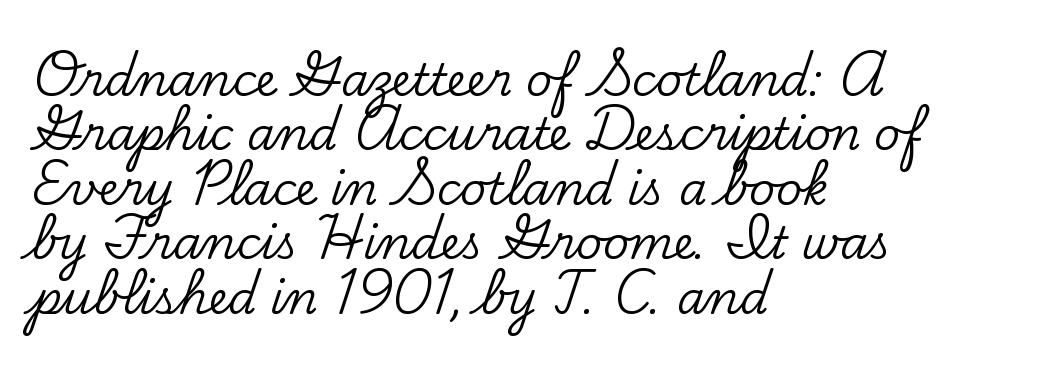
The image shows 45 px serif type; set left-aligned, line spacing 1.21x, normal letter spacing, not underlined; low stroke contrast and a small x-height.
